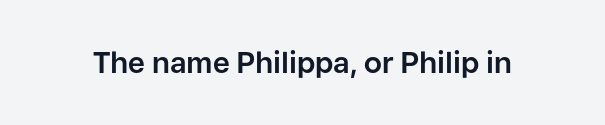
The image shows 29 px bold sans-serif type, upright; set normal letter spacing, not underlined; low stroke contrast and a medium x-height.
